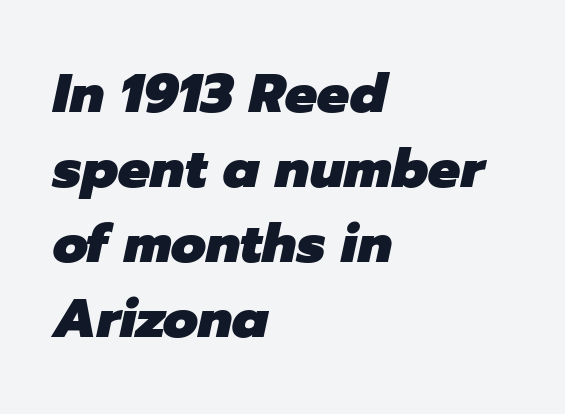
Q: Is the text bold? A: Yes.
Q: Is the text italic (slanted)? A: Yes, it leans right by about 12 degrees.
Q: Is the text underlined? A: No.
Q: How is the paragraph aligned? A: Left-aligned.
Q: Is the spacing between letters normal or unusually wide? A: Normal.
Q: Is the spacing between lines tight, normal or loose? A: Normal.
Q: Width (condensed, normal, or wide)? A: Normal.
Q: Stroke contrast? A: Low.
Q: x-height? A: Medium.
Q: Monospaced? A: No.
